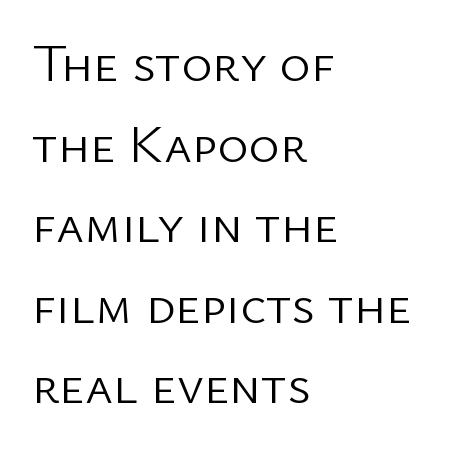
{"serif": "no", "italic": "no", "bold": "no", "weight": "light", "width": "normal", "stroke_contrast": "low", "x_height": "medium", "monospaced": "no", "underline": "no", "align": "left", "line_spacing": "normal", "line_spacing_ratio": 1.52, "letter_spacing": "normal", "letter_spacing_em": 0.0, "glyph_px": 53}
